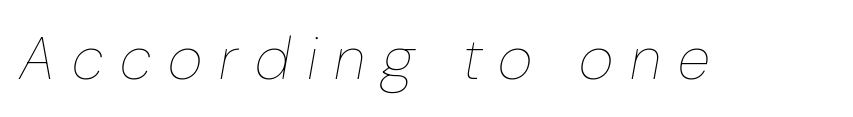
The image shows 60 px thin type, italic (leaning right); set unusually wide letter spacing (+0.28 em), not underlined; low stroke contrast and a medium x-height.
